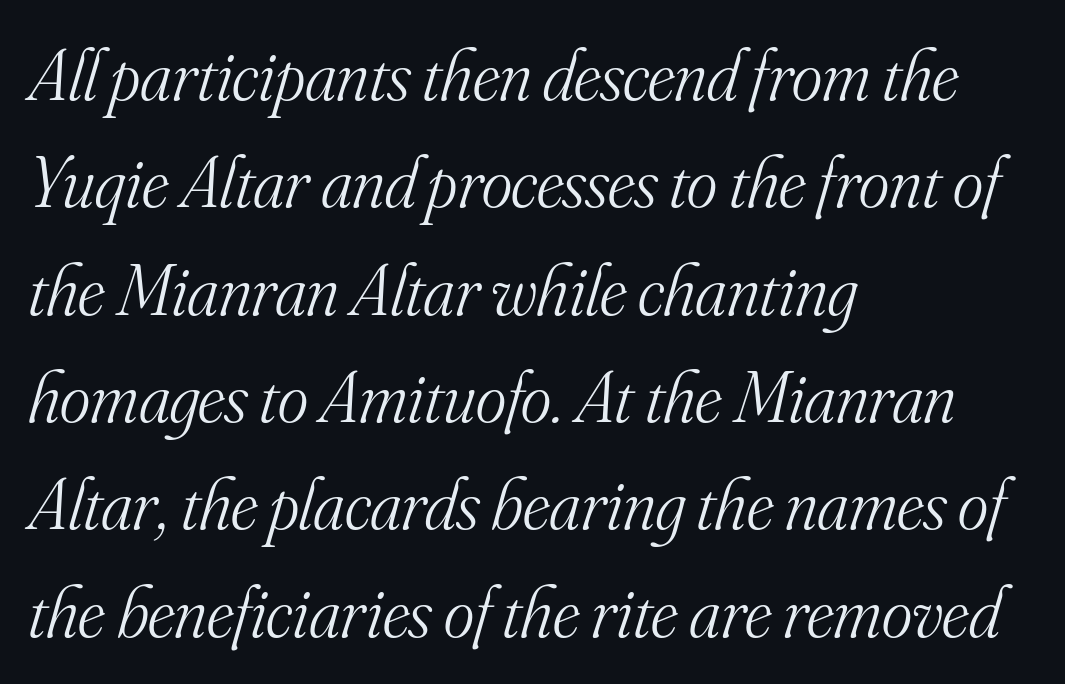
{"serif": "yes", "italic": "yes", "lean": "right", "slant_degrees": 16, "bold": "no", "weight": "light", "width": "normal", "stroke_contrast": "medium", "x_height": "small", "monospaced": "no", "underline": "no", "align": "left", "line_spacing": "normal", "line_spacing_ratio": 1.47, "letter_spacing": "normal", "letter_spacing_em": 0.0, "glyph_px": 73}
